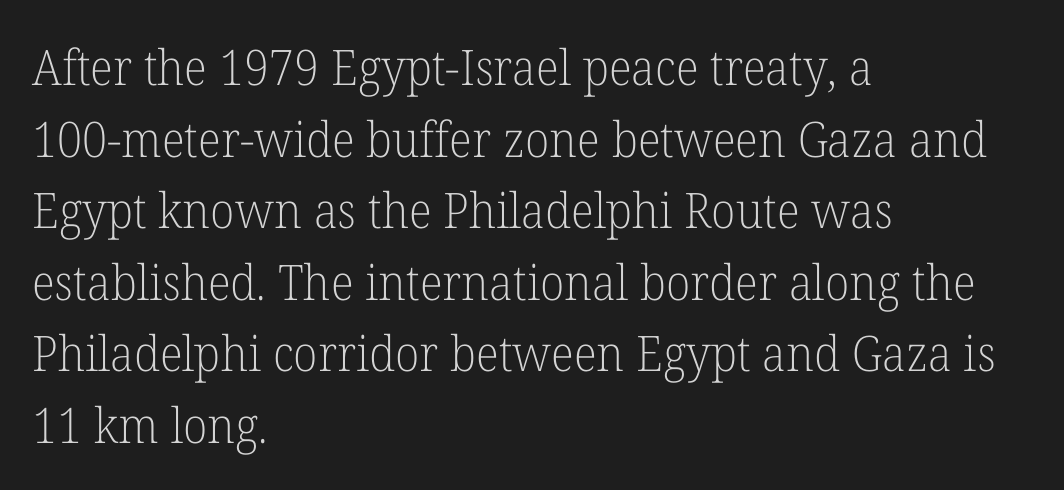
{"serif": "yes", "italic": "no", "bold": "no", "weight": "light", "width": "normal", "stroke_contrast": "low", "x_height": "medium", "monospaced": "no", "underline": "no", "align": "left", "line_spacing": "normal", "line_spacing_ratio": 1.46, "letter_spacing": "normal", "letter_spacing_em": 0.0, "glyph_px": 49}
